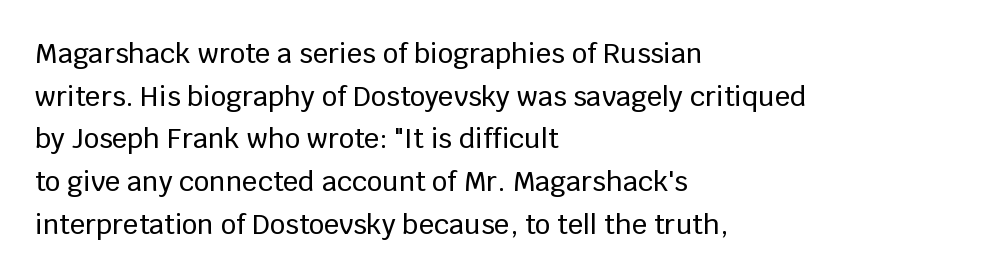
The image shows 27 px text type, upright; set left-aligned, normal line spacing (1.58x), normal letter spacing, not underlined.
